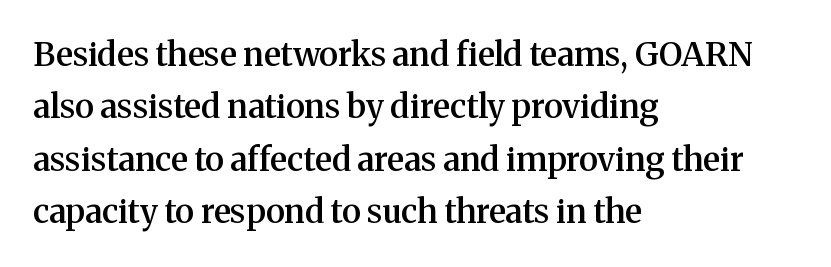
The rag falls on the right side of this text block. A typesetter would call this zero additional tracking. As a designer I'd log this as weight 600, semibold. This sample uses a serif face. Think of a printed novel: that variable character pitch is what you see here.
